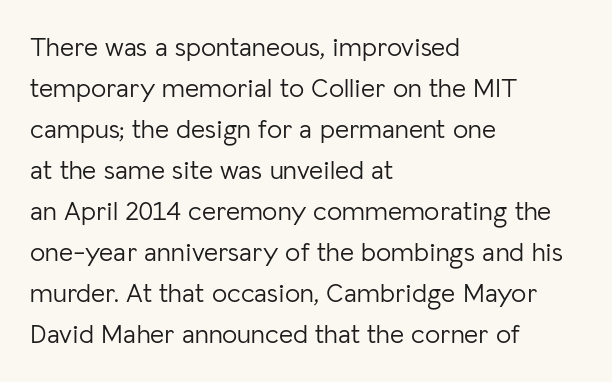
Q: Is the text bold? A: No.
Q: Is the text italic (slanted)? A: No, it is upright.
Q: Is the text underlined? A: No.
Q: How is the paragraph aligned? A: Left-aligned.
Q: Is the spacing between letters normal or unusually wide? A: Normal.
Q: Is the spacing between lines tight, normal or loose? A: Normal.
